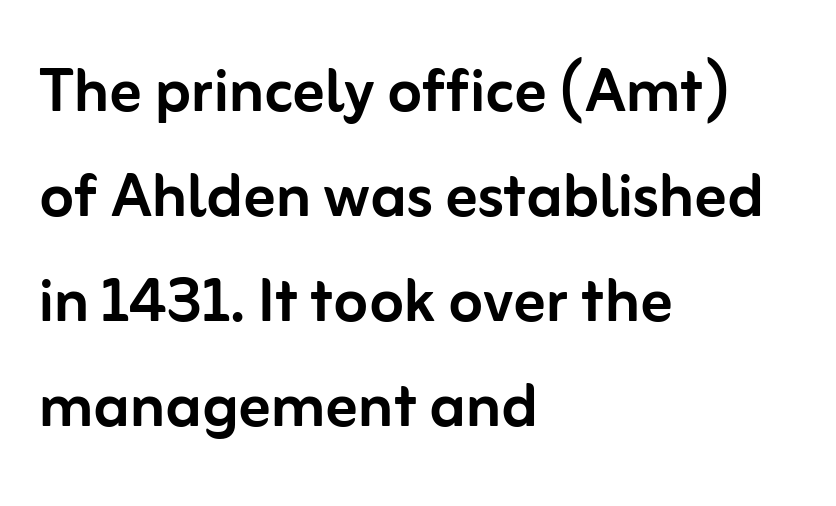
The image shows 79 px sans-serif type, upright; set left-aligned, normal line spacing (1.33x), normal letter spacing, not underlined; low stroke contrast and a medium x-height.
